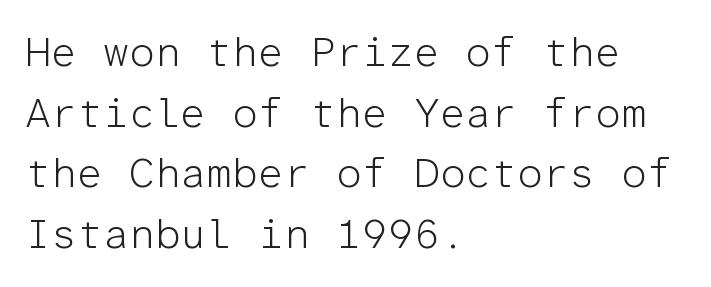
{"serif": "no", "italic": "no", "bold": "no", "weight": "light", "width": "normal", "stroke_contrast": "low", "x_height": "medium", "monospaced": "yes", "underline": "no", "align": "left", "line_spacing": "normal", "line_spacing_ratio": 1.48, "letter_spacing": "normal", "letter_spacing_em": 0.0, "glyph_px": 41}
